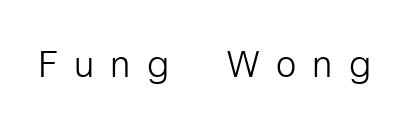
Q: Is the text bold? A: No.
Q: Is the text italic (slanted)? A: No, it is upright.
Q: Is the typeface a serif or a sans-serif typeface? A: Sans-serif.
Q: Is the text underlined? A: No.
Q: Is the spacing between letters normal or unusually wide? A: Unusually wide.
Q: Width (condensed, normal, or wide)? A: Condensed.
Q: Stroke contrast? A: Low.
Q: x-height? A: Medium.
Q: Monospaced? A: No.
